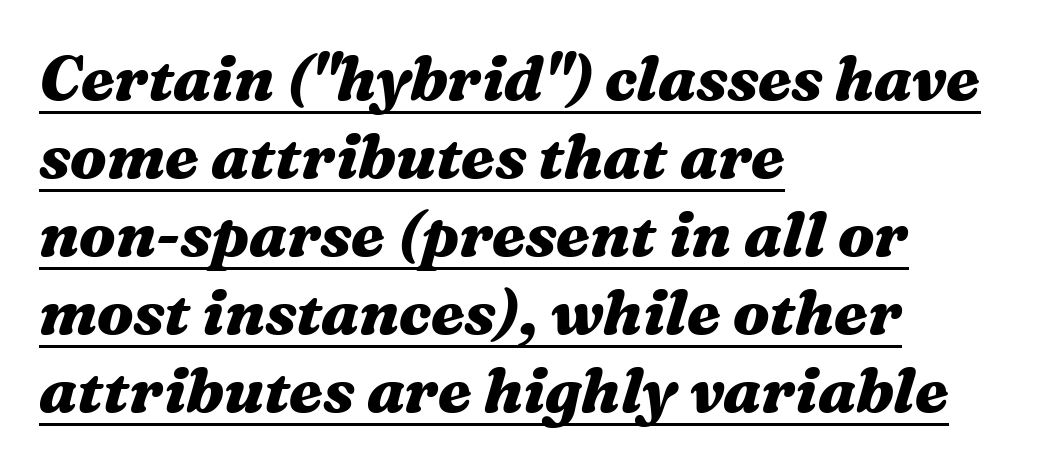
This rendering features underlined lettering. The passage is arranged the way most books set body copy — flush left. How are the letters spaced? Ordinarily, with no added tracking. The passage shown leans; its letterforms are oblique. These lines are rendered in a variable-pitch font.
